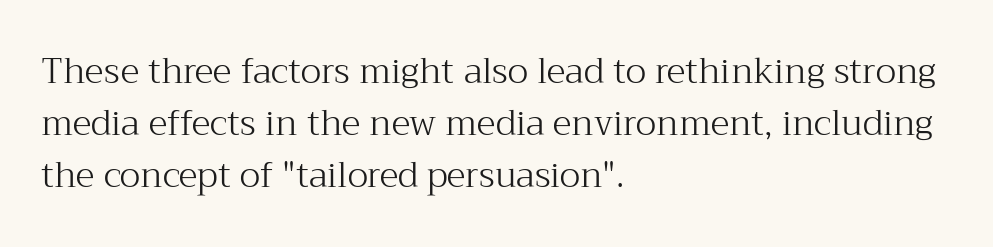
The image shows 35 px light serif type, upright; set left-aligned, normal line spacing (1.48x), normal letter spacing, not underlined; medium stroke contrast and a medium x-height.
